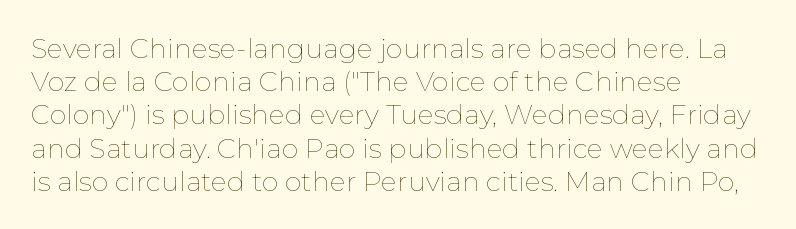
Q: Is the text bold? A: No.
Q: Is the text italic (slanted)? A: No, it is upright.
Q: Is the text underlined? A: No.
Q: How is the paragraph aligned? A: Left-aligned.
Q: Is the spacing between letters normal or unusually wide? A: Normal.
